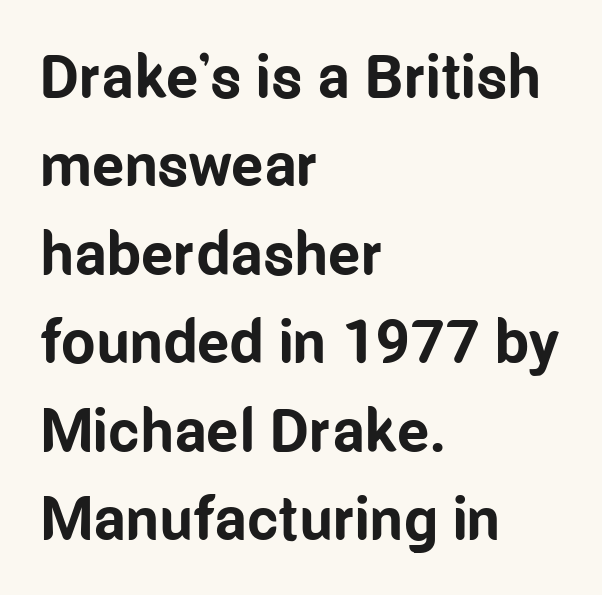
The image shows 61 px bold, condensed sans-serif type, upright; set left-aligned, normal line spacing (1.45x), normal letter spacing, not underlined; low stroke contrast and a medium x-height.
